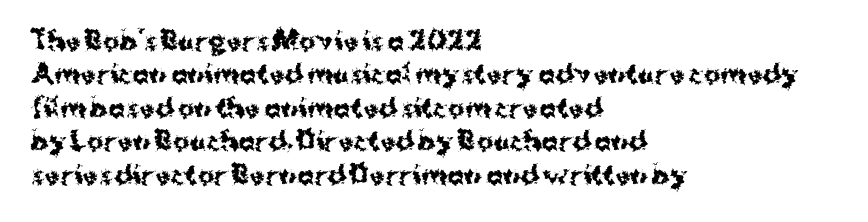
Notice how the passage keeps a crisp vertical edge on the left only. Ordinary non-slanted type is in use. This sample uses plain, unmodified letter spacing. Strong, thick strokes mark this as bold type. Normally led — the rows are evenly, conventionally spaced.
